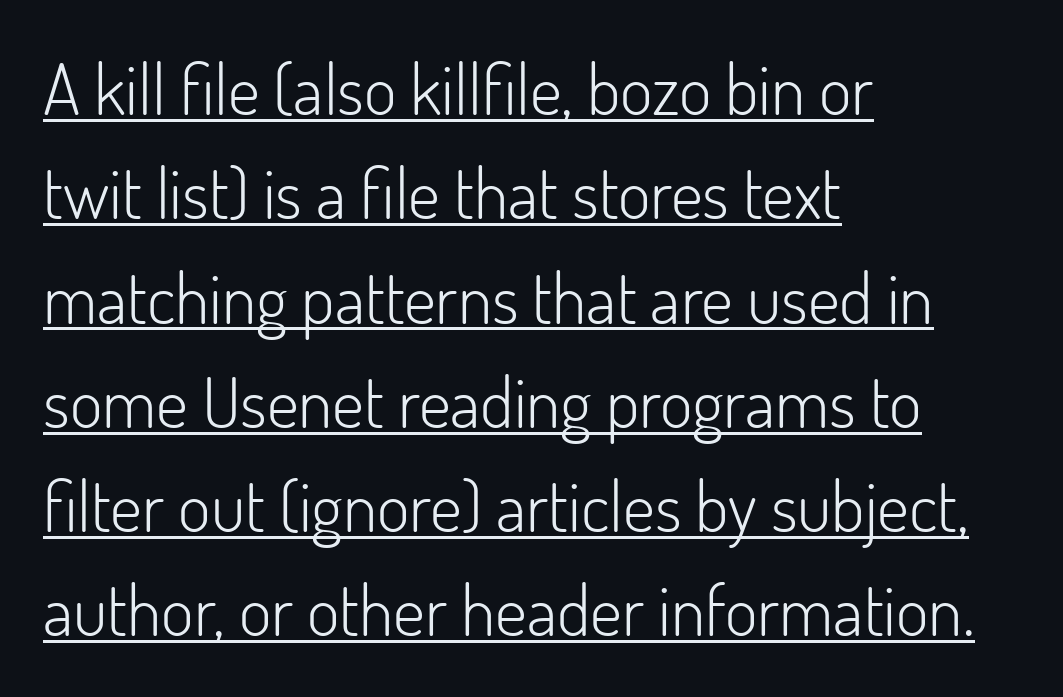
Q: Is the text bold? A: No.
Q: Is the text italic (slanted)? A: No, it is upright.
Q: Is the typeface a serif or a sans-serif typeface? A: Sans-serif.
Q: Is the text underlined? A: Yes.
Q: How is the paragraph aligned? A: Left-aligned.
Q: Is the spacing between letters normal or unusually wide? A: Normal.
Q: Is the spacing between lines tight, normal or loose? A: Normal.
Q: Width (condensed, normal, or wide)? A: Normal.
Q: Stroke contrast? A: Low.
Q: x-height? A: Small.
Q: Monospaced? A: No.
